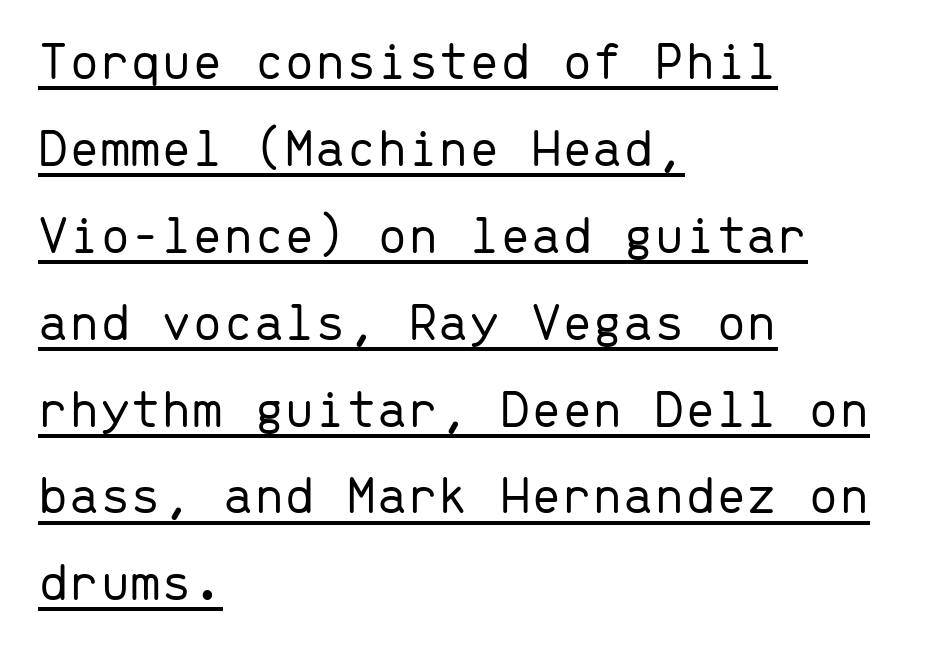
Every row of glyphs begins at an identical x-position on the left. Weight class: somewhere from thin through regular. Does extra space separate the letters? No, they use regular spacing. The space between consecutive lines is moderate. The specimen reads as upright at a glance.
